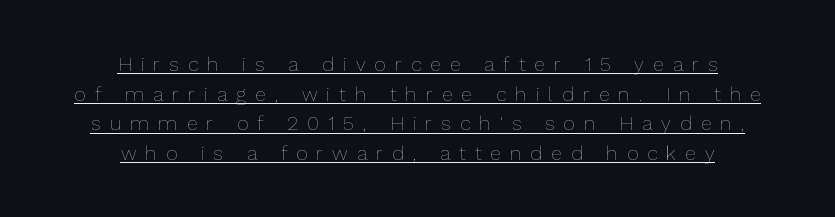
{"italic": "no", "bold": "no", "underline": "yes", "align": "center", "line_spacing": "normal", "line_spacing_ratio": 1.48, "letter_spacing": "wide", "letter_spacing_em": 0.45, "glyph_px": 20}
